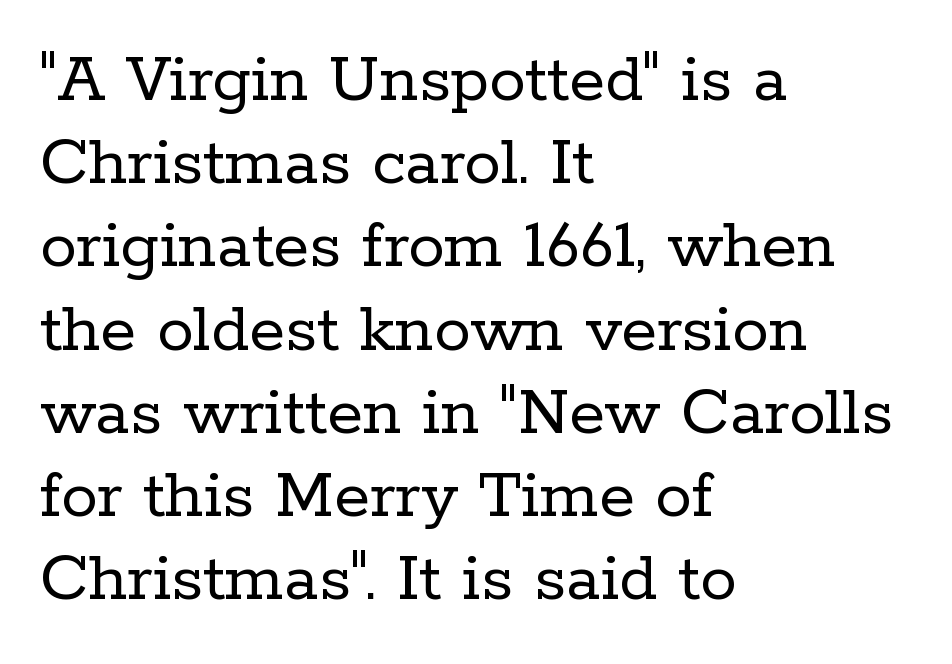
{"serif": "yes", "italic": "no", "bold": "no", "weight": "regular", "width": "normal", "stroke_contrast": "low", "x_height": "medium", "monospaced": "no", "underline": "no", "align": "left", "line_spacing": "tight", "line_spacing_ratio": 1.14, "letter_spacing": "normal", "letter_spacing_em": 0.0, "glyph_px": 73}
